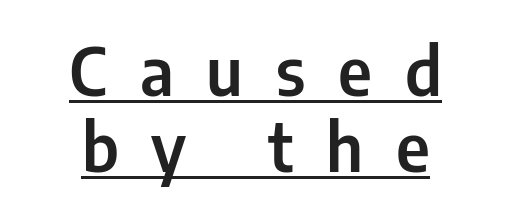
Q: Is the text italic (slanted)? A: No, it is upright.
Q: Is the typeface a serif or a sans-serif typeface? A: Sans-serif.
Q: Is the text underlined? A: Yes.
Q: How is the paragraph aligned? A: Centered.
Q: Is the spacing between letters normal or unusually wide? A: Unusually wide.
Q: Is the spacing between lines tight, normal or loose? A: Tight.
Q: Width (condensed, normal, or wide)? A: Condensed.
Q: Stroke contrast? A: Low.
Q: x-height? A: Medium.
Q: Monospaced? A: No.
